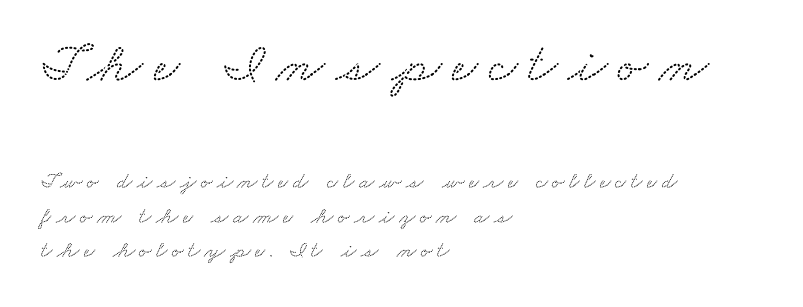
{"serif": "yes", "width": "wide", "stroke_contrast": "low", "x_height": "small", "monospaced": "no", "underline": "no", "align": "left", "line_spacing": "normal", "line_spacing_ratio": 1.5, "larger_block": "first", "size_ratio": 2.48, "glyph_px": 57}
